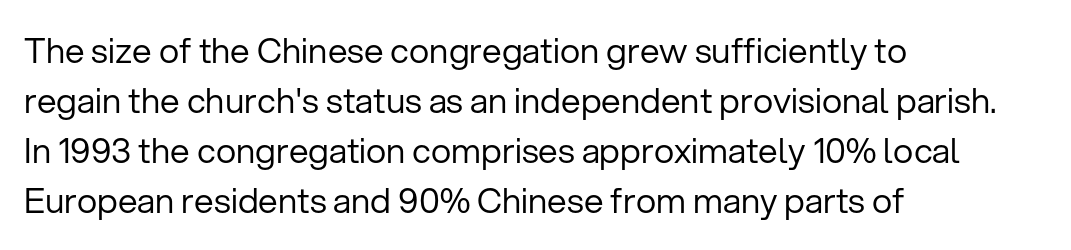
Q: Is the text bold? A: No.
Q: Is the text italic (slanted)? A: No, it is upright.
Q: Is the typeface a serif or a sans-serif typeface? A: Sans-serif.
Q: Is the text underlined? A: No.
Q: How is the paragraph aligned? A: Left-aligned.
Q: Is the spacing between letters normal or unusually wide? A: Normal.
Q: Is the spacing between lines tight, normal or loose? A: Normal.
Q: Width (condensed, normal, or wide)? A: Normal.
Q: Stroke contrast? A: Low.
Q: x-height? A: Medium.
Q: Monospaced? A: No.
